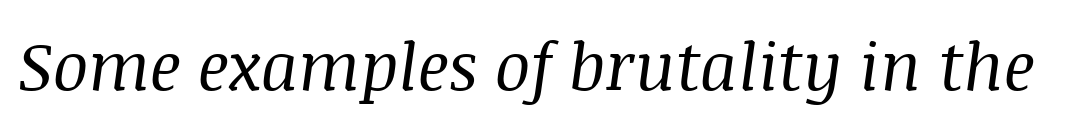
The area under the type is left untouched. Each word holds together tightly as a unit, with standard inter-letter gaps. Looks like regular typesetting: each glyph gets only the width it needs. Serifs: yes, visible at the terminals of the letterforms. There's an unmistakable incline to the writing here.
